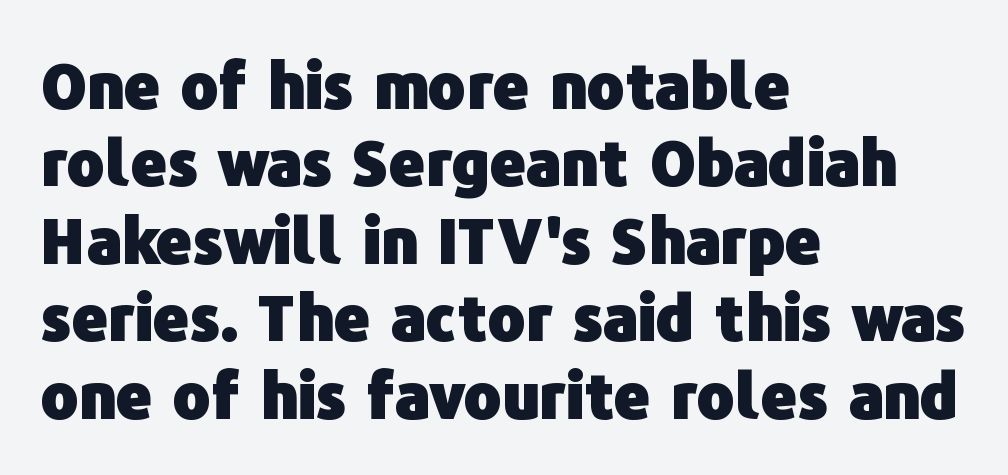
Quick note: underline off. Compared with typical body copy, the letter spacing here is the same. A typesetter would label this face a sans. Heft: maximum for text — a bold. Alignment: flush left.
